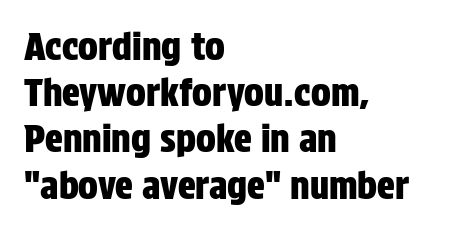
Q: Is the text italic (slanted)? A: No, it is upright.
Q: Is the typeface a serif or a sans-serif typeface? A: Sans-serif.
Q: Is the text underlined? A: No.
Q: How is the paragraph aligned? A: Left-aligned.
Q: Is the spacing between letters normal or unusually wide? A: Normal.
Q: Is the spacing between lines tight, normal or loose? A: Normal.
Q: Width (condensed, normal, or wide)? A: Condensed.
Q: Stroke contrast? A: Low.
Q: x-height? A: Large.
Q: Monospaced? A: No.
